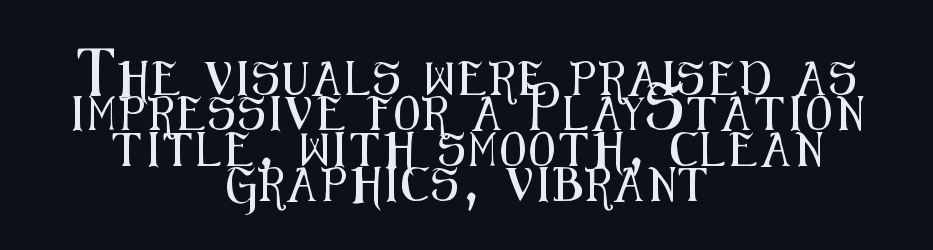
{"italic": "no", "width": "condensed", "stroke_contrast": "medium", "x_height": "medium", "monospaced": "no", "underline": "no", "align": "center", "line_spacing": "tight", "line_spacing_ratio": 1.04, "glyph_px": 34}
